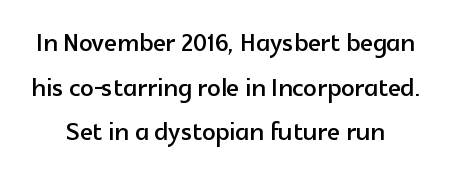
Successive baselines arrive at the customary interval. The horizontal fit of the characters is conventional and even. Unlike a traditional serif, this face leaves its strokes unadorned. Plain, unruled lines of type.
